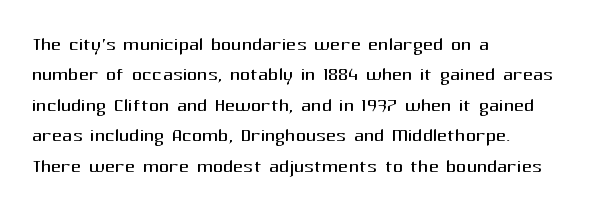
{"italic": "no", "bold": "no", "underline": "no", "align": "left", "line_spacing_ratio": 1.22, "letter_spacing": "normal", "letter_spacing_em": 0.0, "glyph_px": 25}
